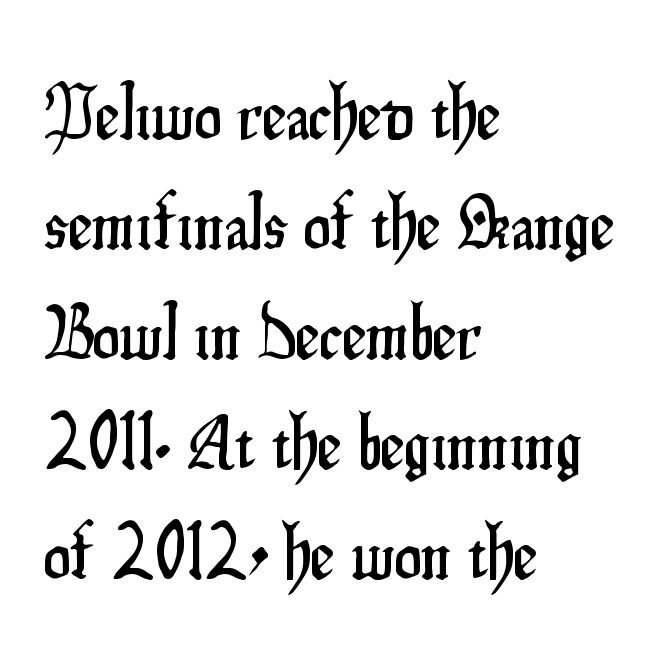
The passage shown is not underscored anywhere. Caption: multi-line text, flush left, ragged right. The letters stand straight up with perfectly vertical stems. This block has exactly the height ordinary leading produces. Grotesque or geometric, the face here clearly has no serifs.
